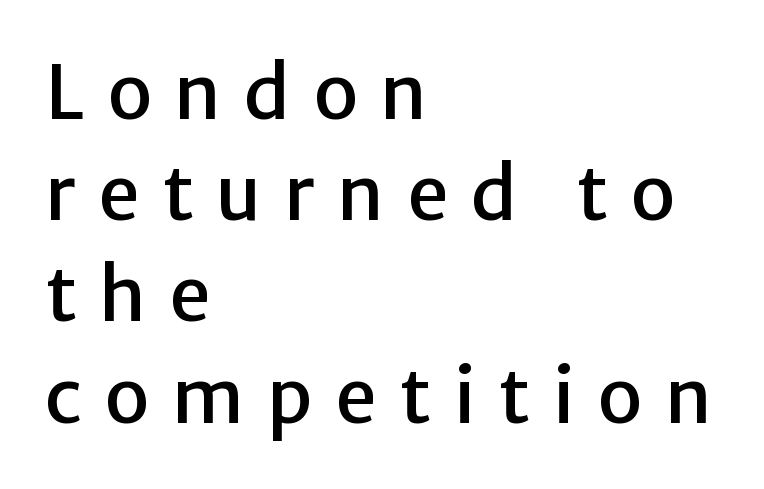
{"serif": "no", "italic": "no", "width": "normal", "stroke_contrast": "low", "x_height": "medium", "monospaced": "no", "underline": "no", "align": "left", "line_spacing": "normal", "line_spacing_ratio": 1.35, "letter_spacing": "wide", "letter_spacing_em": 0.3, "glyph_px": 75}
